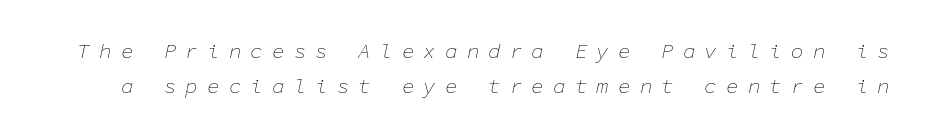
Q: Is the text bold? A: No.
Q: Is the text italic (slanted)? A: Yes, it leans right by about 11 degrees.
Q: Is the text underlined? A: No.
Q: Is the spacing between letters normal or unusually wide? A: Unusually wide.
Q: Is the spacing between lines tight, normal or loose? A: Normal.
